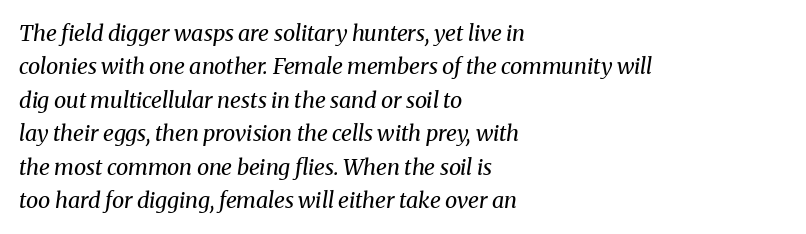
The image shows 22 px text type, italic (leaning right); set left-aligned, normal line spacing (1.52x), normal letter spacing, not underlined.
